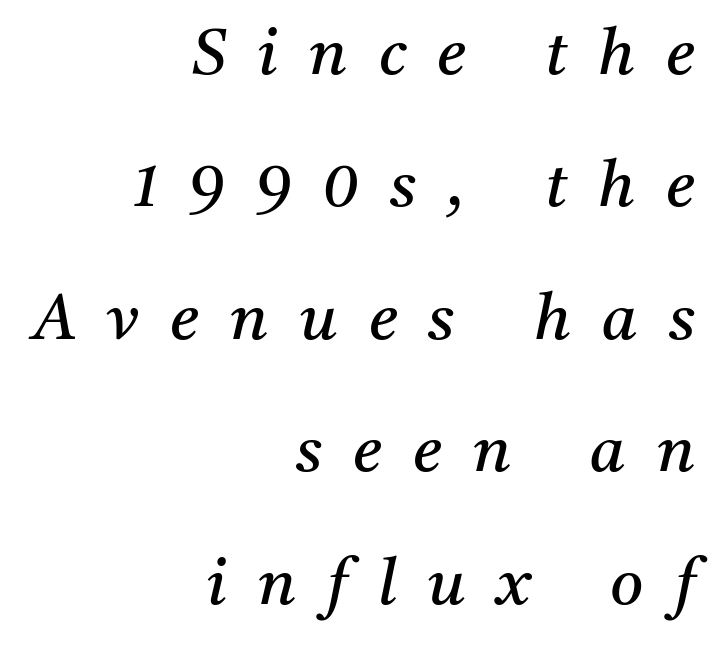
Compared with a flush-left layout, this one pins lines to the opposite, right side. The text was rendered using a seriffed face with decorative stroke endings. Unmarked baselines from the first word to the last. The characters are drawn with everyday or finer stroke widths. How are the letters spaced? Widely, with obvious added tracking. Do the characters align in a grid? No, the font is proportional.
